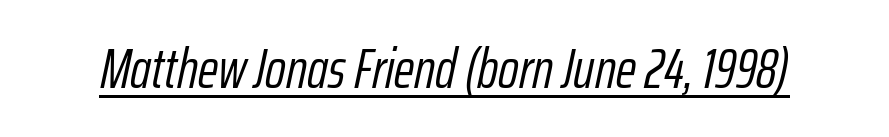
Q: Is the text bold? A: No.
Q: Is the text italic (slanted)? A: Yes, it leans right by about 12 degrees.
Q: Is the text underlined? A: Yes.
Q: Is the spacing between letters normal or unusually wide? A: Normal.
Q: Width (condensed, normal, or wide)? A: Condensed.
Q: Stroke contrast? A: Low.
Q: x-height? A: Medium.
Q: Monospaced? A: No.
